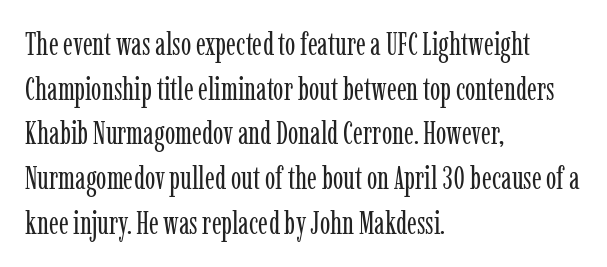
The image shows 31 px regular-weight, condensed serif type, upright; set left-aligned, normal line spacing (1.44x), normal letter spacing, not underlined; low stroke contrast and a medium x-height.
